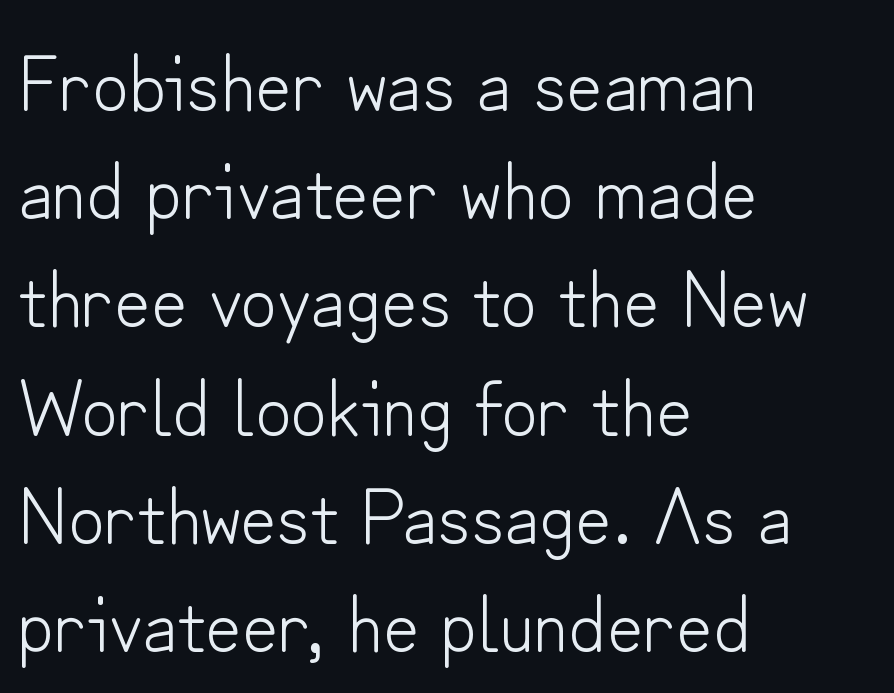
Q: Is the text bold? A: No.
Q: Is the text italic (slanted)? A: No, it is upright.
Q: Is the typeface a serif or a sans-serif typeface? A: Sans-serif.
Q: Is the text underlined? A: No.
Q: How is the paragraph aligned? A: Left-aligned.
Q: Is the spacing between letters normal or unusually wide? A: Normal.
Q: Is the spacing between lines tight, normal or loose? A: Normal.
Q: Width (condensed, normal, or wide)? A: Normal.
Q: Stroke contrast? A: Low.
Q: x-height? A: Small.
Q: Monospaced? A: No.
